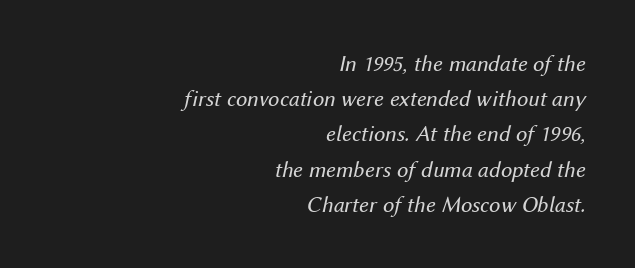
Q: Is the text bold? A: No.
Q: Is the text italic (slanted)? A: Yes, it leans right by about 12 degrees.
Q: Is the text underlined? A: No.
Q: How is the paragraph aligned? A: Right-aligned.
Q: Is the spacing between letters normal or unusually wide? A: Normal.
Q: Is the spacing between lines tight, normal or loose? A: Normal.
